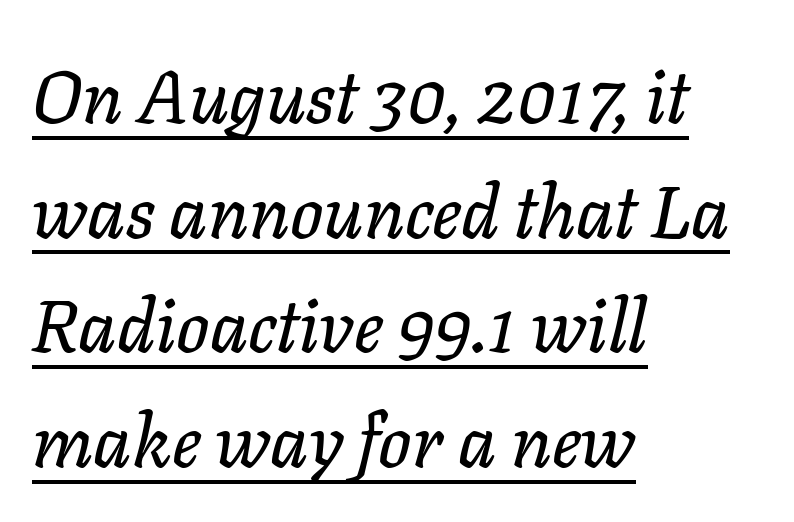
Q: Is the text italic (slanted)? A: Yes, it leans right by about 11 degrees.
Q: Is the text underlined? A: Yes.
Q: How is the paragraph aligned? A: Left-aligned.
Q: Is the spacing between letters normal or unusually wide? A: Normal.
Q: Is the spacing between lines tight, normal or loose? A: Normal.
Q: Width (condensed, normal, or wide)? A: Normal.
Q: Stroke contrast? A: Low.
Q: x-height? A: Medium.
Q: Monospaced? A: No.
